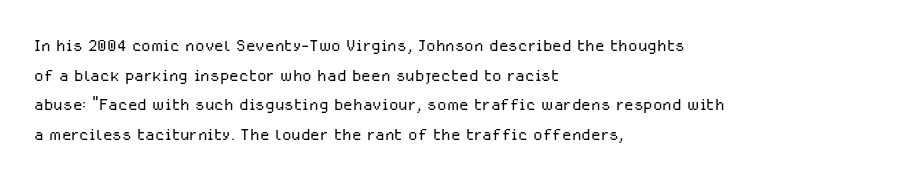
Unmarked baselines from the first word to the last. The designer left line spacing at the default. The rendering anchors every line to the left-hand side. The gaps between neighbouring characters are ordinary and unremarkable. The type sits square on the baseline with zero lean.
